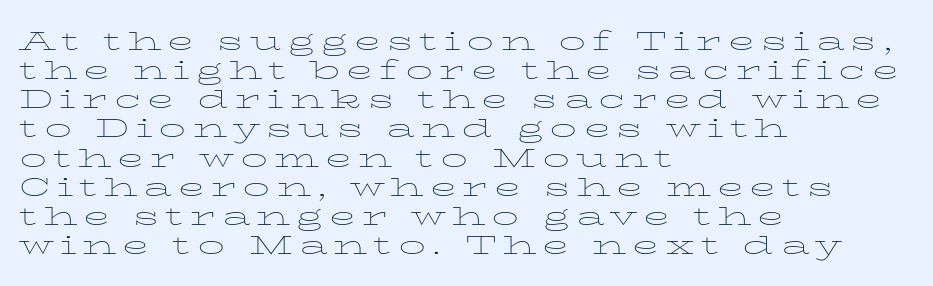
In terms of leading, this rendering errs on the cramped side. Heft: none added — not bold. Just letters on the line, the space beneath them empty. The letters stand upright; this is a roman face. Horizontally, the lines are justified to the leading edge only.
